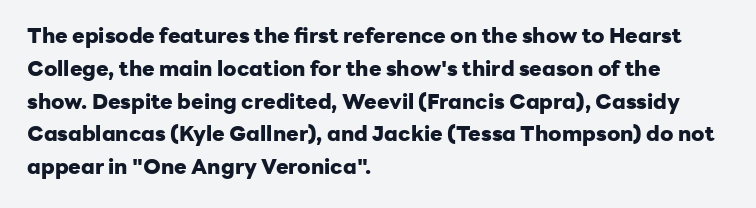
Q: Is the text bold? A: Yes.
Q: Is the text italic (slanted)? A: No, it is upright.
Q: Is the text underlined? A: No.
Q: How is the paragraph aligned? A: Left-aligned.
Q: Is the spacing between letters normal or unusually wide? A: Normal.
Q: Is the spacing between lines tight, normal or loose? A: Normal.
